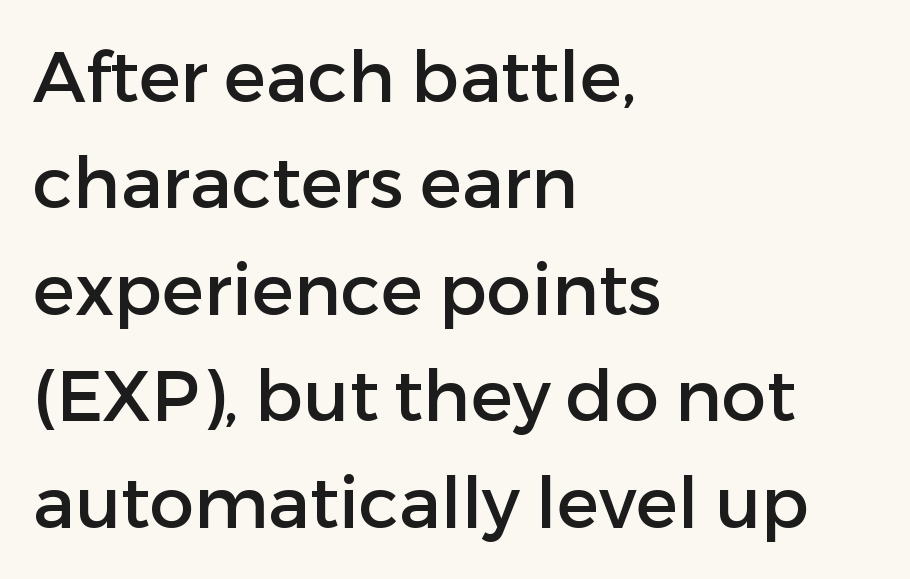
{"serif": "no", "italic": "no", "width": "normal", "stroke_contrast": "low", "x_height": "medium", "monospaced": "no", "underline": "no", "align": "left", "line_spacing": "normal", "line_spacing_ratio": 1.5, "letter_spacing": "normal", "letter_spacing_em": 0.0, "glyph_px": 71}
